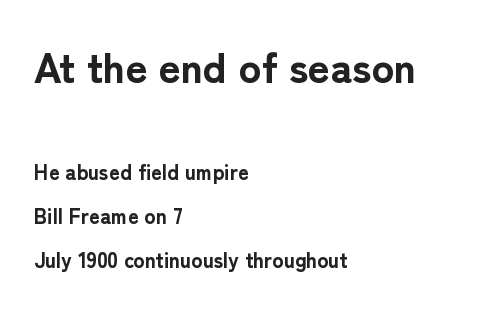
The image shows 42 px bold sans-serif type, upright; set left-aligned, loose line spacing (2.09x), normal letter spacing, not underlined; the first (top) block is 2.0x larger; low stroke contrast and a medium x-height.
